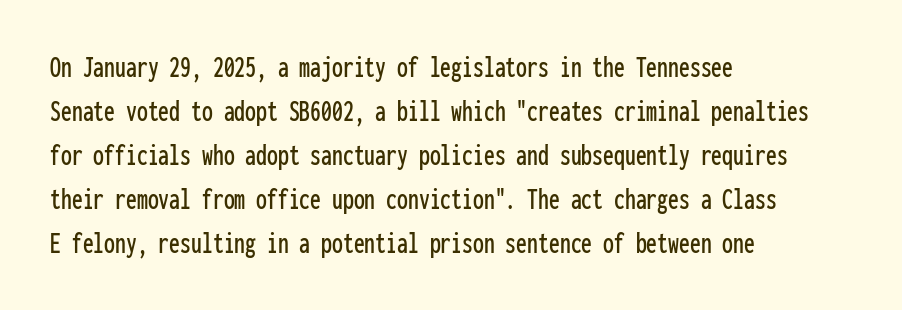
{"serif": "no", "italic": "no", "width": "condensed", "stroke_contrast": "low", "x_height": "medium", "monospaced": "yes", "underline": "no", "align": "left", "line_spacing": "normal", "line_spacing_ratio": 1.42, "letter_spacing": "normal", "letter_spacing_em": 0.0, "glyph_px": 31}
